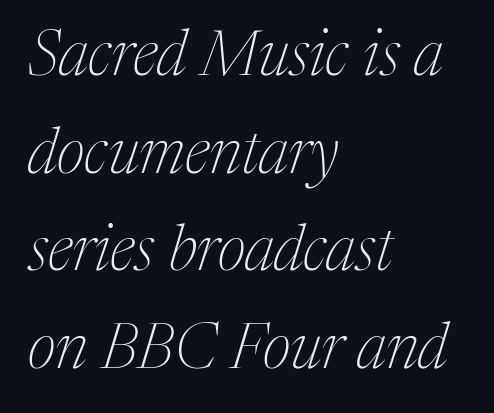
Q: Is the text bold? A: No.
Q: Is the text italic (slanted)? A: Yes, it leans right by about 17 degrees.
Q: Is the typeface a serif or a sans-serif typeface? A: Serif.
Q: Is the text underlined? A: No.
Q: How is the paragraph aligned? A: Left-aligned.
Q: Is the spacing between letters normal or unusually wide? A: Normal.
Q: Is the spacing between lines tight, normal or loose? A: Normal.
Q: Width (condensed, normal, or wide)? A: Normal.
Q: Stroke contrast? A: Medium.
Q: x-height? A: Medium.
Q: Monospaced? A: No.
